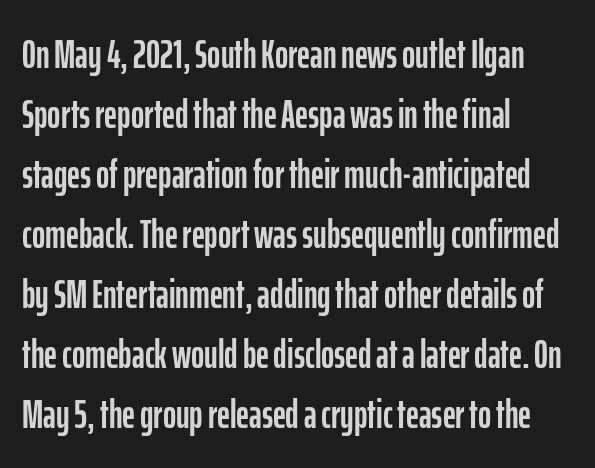
The image shows 40 px condensed sans-serif type, upright; set left-aligned, normal line spacing (1.5x), normal letter spacing, not underlined; low stroke contrast and a medium x-height.
